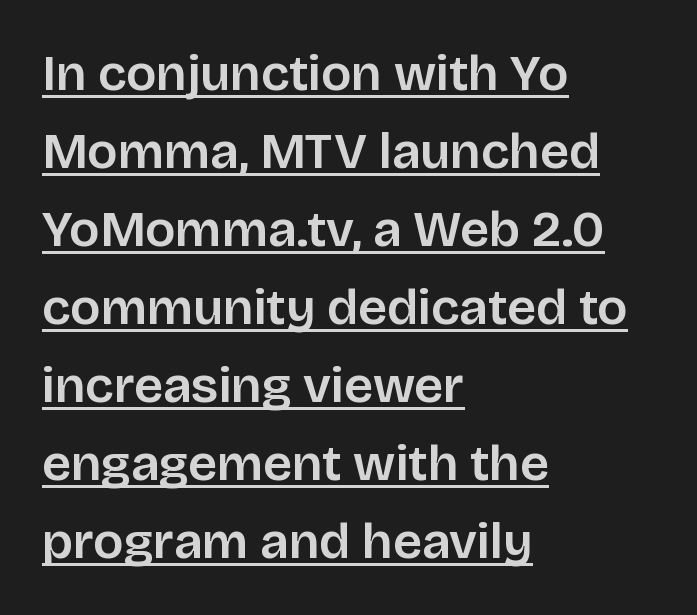
Q: Is the text italic (slanted)? A: No, it is upright.
Q: Is the typeface a serif or a sans-serif typeface? A: Sans-serif.
Q: Is the text underlined? A: Yes.
Q: How is the paragraph aligned? A: Left-aligned.
Q: Is the spacing between letters normal or unusually wide? A: Normal.
Q: Is the spacing between lines tight, normal or loose? A: Normal.
Q: Width (condensed, normal, or wide)? A: Normal.
Q: Stroke contrast? A: Low.
Q: x-height? A: Large.
Q: Monospaced? A: No.
